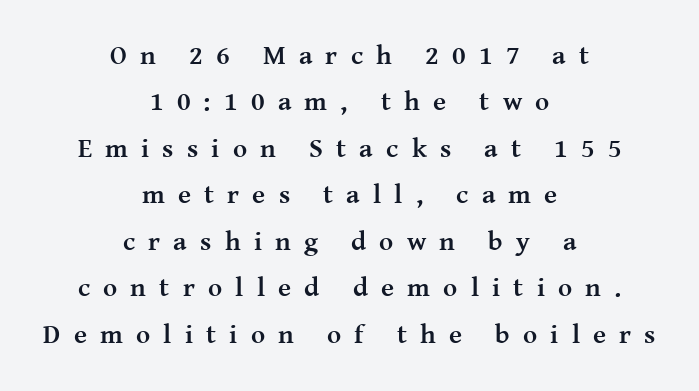
Q: Is the text bold? A: Yes.
Q: Is the text italic (slanted)? A: No, it is upright.
Q: Is the text underlined? A: No.
Q: How is the paragraph aligned? A: Centered.
Q: Is the spacing between letters normal or unusually wide? A: Unusually wide.
